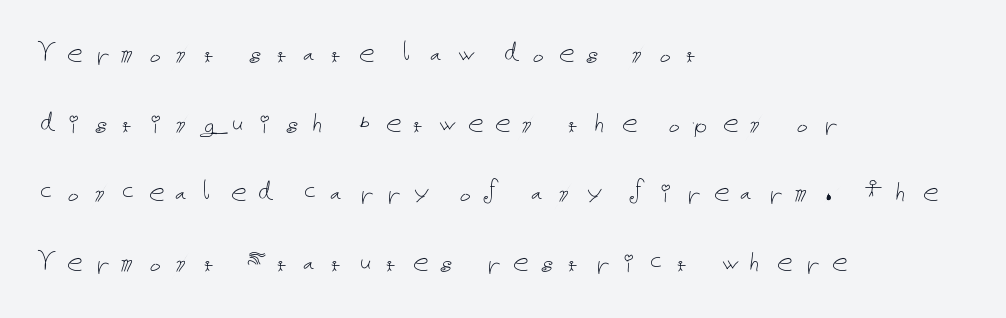
How are the letters spaced? Widely, with obvious added tracking. Is this a heavy cut? Hardly; it is regular or lighter. The space between consecutive lines is lavish. Teacher's note: observe the even left margin — that is flush-left alignment. Characters remain perfectly vertical along every line. Underline: absent.
